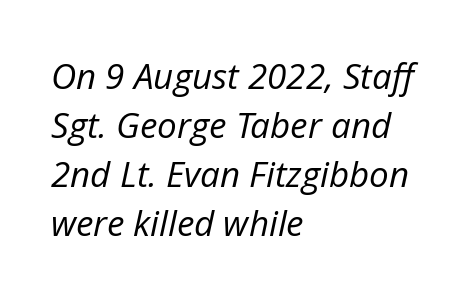
Q: Is the text bold? A: No.
Q: Is the text italic (slanted)? A: Yes, it leans right by about 12 degrees.
Q: Is the text underlined? A: No.
Q: How is the paragraph aligned? A: Left-aligned.
Q: Is the spacing between letters normal or unusually wide? A: Normal.
Q: Is the spacing between lines tight, normal or loose? A: Normal.
Q: Width (condensed, normal, or wide)? A: Normal.
Q: Stroke contrast? A: Low.
Q: x-height? A: Medium.
Q: Monospaced? A: No.
